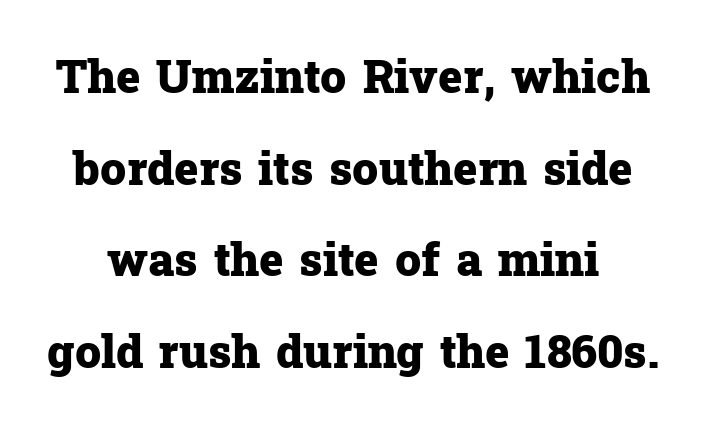
{"serif": "yes", "italic": "no", "bold": "yes", "weight": "heavy", "width": "normal", "stroke_contrast": "low", "x_height": "medium", "monospaced": "no", "underline": "no", "line_spacing": "loose", "line_spacing_ratio": 1.99, "letter_spacing": "normal", "letter_spacing_em": 0.0, "glyph_px": 46}
